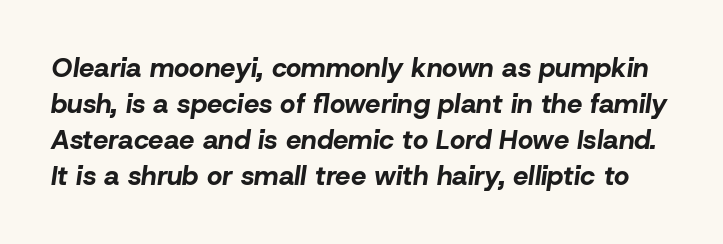
{"italic": "yes", "lean": "right", "slant_degrees": 8, "bold": "yes", "underline": "no", "line_spacing": "normal", "line_spacing_ratio": 1.33, "letter_spacing": "normal", "letter_spacing_em": 0.0, "glyph_px": 27}
